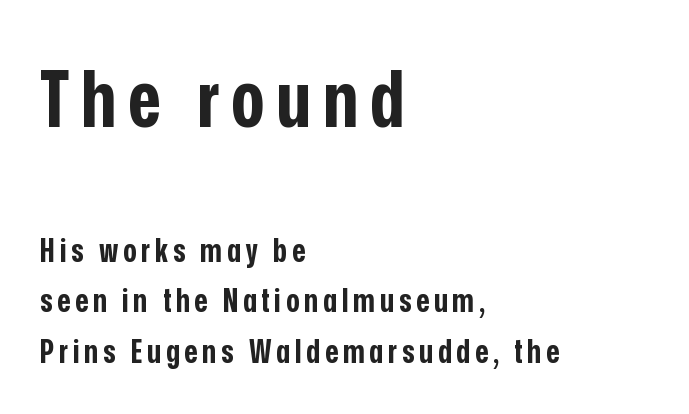
If you drew a line through each stem, it would be perfectly vertical. Words float on clear page, feet unadorned. Varying glyph widths throughout — classic text-font behaviour. Caption: upper text group enlarged, lower text group reduced. The letters are bold, with thick, heavy strokes.
